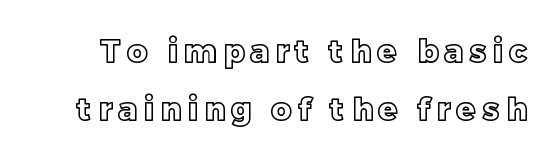
{"italic": "no", "width": "normal", "x_height": "large", "monospaced": "no", "underline": "no", "line_spacing_ratio": 1.86, "letter_spacing": "wide", "letter_spacing_em": 0.21, "glyph_px": 31}
